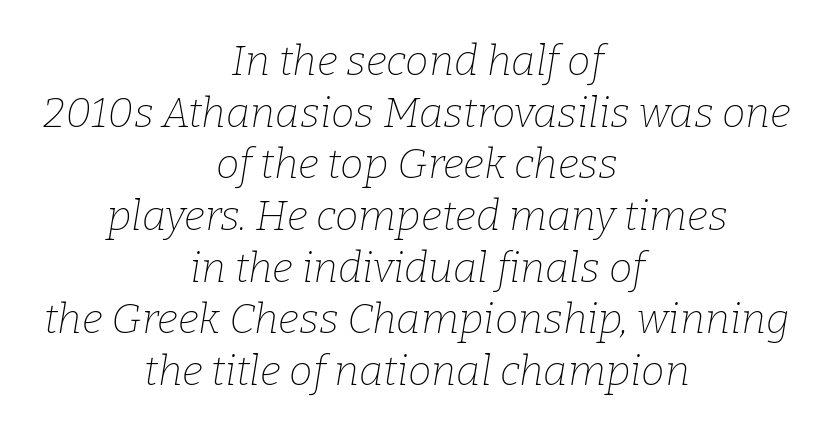
Q: Is the text bold? A: No.
Q: Is the text italic (slanted)? A: Yes, it leans right by about 9 degrees.
Q: Is the typeface a serif or a sans-serif typeface? A: Serif.
Q: Is the text underlined? A: No.
Q: How is the paragraph aligned? A: Centered.
Q: Is the spacing between letters normal or unusually wide? A: Normal.
Q: Width (condensed, normal, or wide)? A: Normal.
Q: Stroke contrast? A: Low.
Q: x-height? A: Medium.
Q: Monospaced? A: No.
